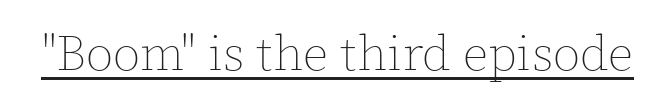
The image shows 50 px thin type, upright; set normal letter spacing, underlined; a medium x-height.
